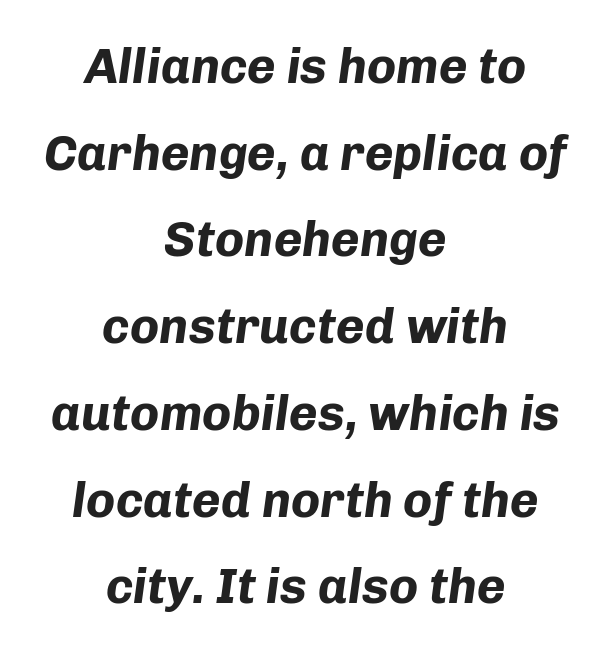
The letters advance in unequal steps, a hallmark of proportional type. A student would call this center alignment; a typographer would say set centered. Yep, that's italic — everything's leaning. Underline: absent. Characters follow at the spacing the type designer built in. The passage shown is emphatically bold.
